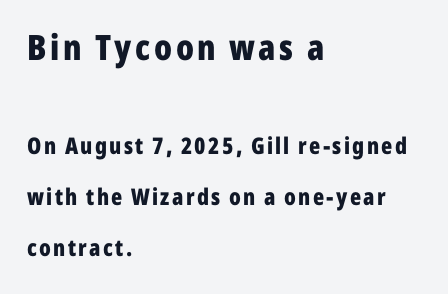
You could fit nearly another row in the gap between these rows. Stroke terminals: plain, sans-serif. The specimen omits any rule beneath the text block's lines. Look at the glyph heights: the upper group is clearly the bigger setting.
